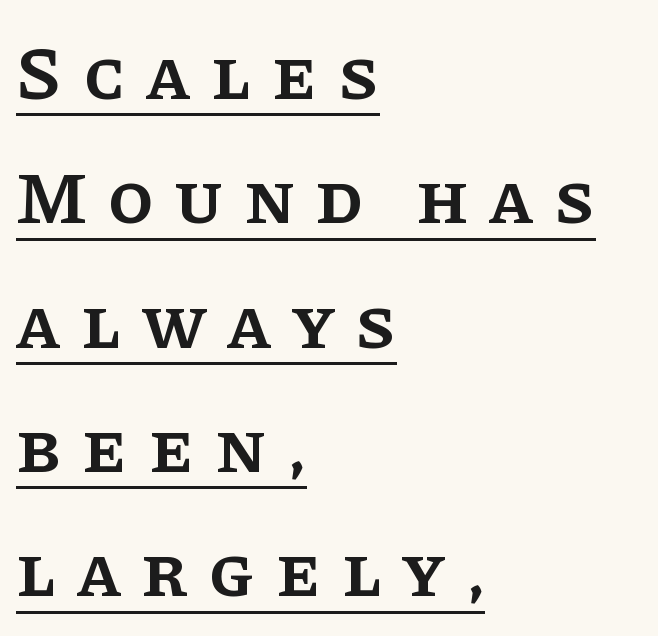
Q: Is the text bold? A: Semi-bold.
Q: Is the text italic (slanted)? A: No, it is upright.
Q: Is the typeface a serif or a sans-serif typeface? A: Serif.
Q: Is the text underlined? A: Yes.
Q: How is the paragraph aligned? A: Left-aligned.
Q: Is the spacing between letters normal or unusually wide? A: Unusually wide.
Q: Is the spacing between lines tight, normal or loose? A: Normal.
Q: Width (condensed, normal, or wide)? A: Normal.
Q: Stroke contrast? A: Low.
Q: x-height? A: Large.
Q: Monospaced? A: No.
